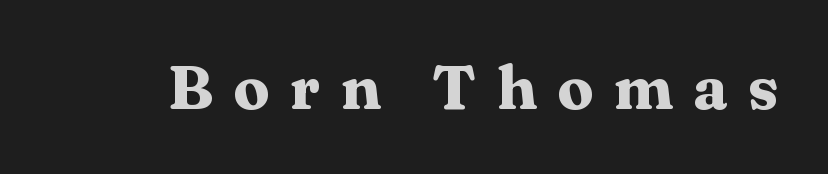
{"serif": "yes", "italic": "no", "bold": "yes", "weight": "heavy", "width": "wide", "stroke_contrast": "medium", "x_height": "medium", "monospaced": "no", "underline": "no", "letter_spacing": "wide", "letter_spacing_em": 0.33, "glyph_px": 61}
